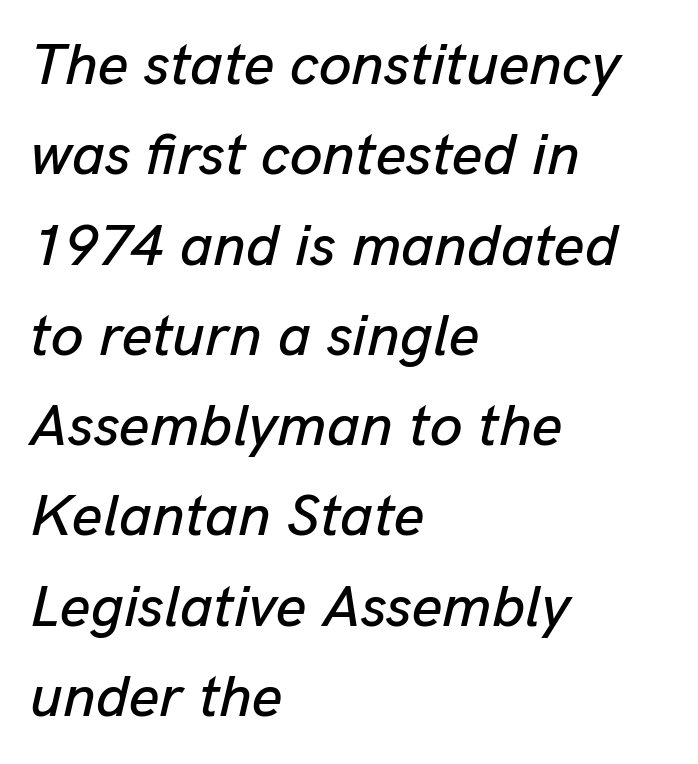
The text block is weighted toward the left margin, trailing off unevenly rightward. Just letters on the line, the space beneath them empty. Looking at the ascenders, they clearly lean. Compared with typical body copy, the letter spacing here is the same. The designer left line spacing at the default. Proportional: the letters do not fall into vertical columns.
